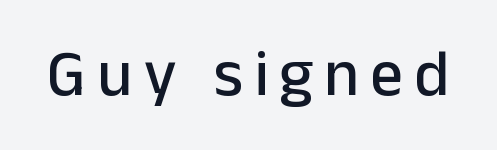
Q: Is the text italic (slanted)? A: No, it is upright.
Q: Is the typeface a serif or a sans-serif typeface? A: Sans-serif.
Q: Is the text underlined? A: No.
Q: Width (condensed, normal, or wide)? A: Normal.
Q: Stroke contrast? A: Low.
Q: x-height? A: Medium.
Q: Monospaced? A: No.
